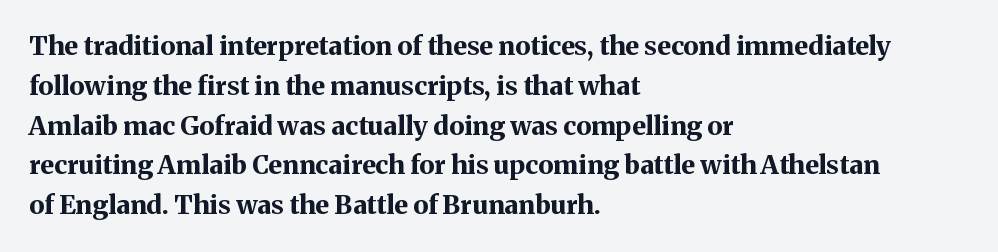
Plenty of ink on the page — the face is bold. Vertical spacing — default. Descenders hang freely into open space. All the whitespace from short lines collects on the right. This rendering leaves character spacing at its baseline value. Do the letters lean? They stand straight.
